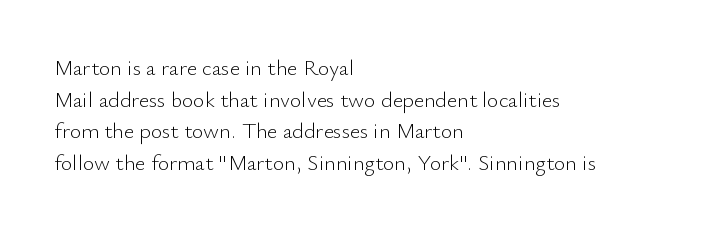
{"italic": "no", "bold": "no", "underline": "no", "align": "left", "line_spacing": "normal", "line_spacing_ratio": 1.44, "letter_spacing": "normal", "letter_spacing_em": 0.0, "glyph_px": 22}
